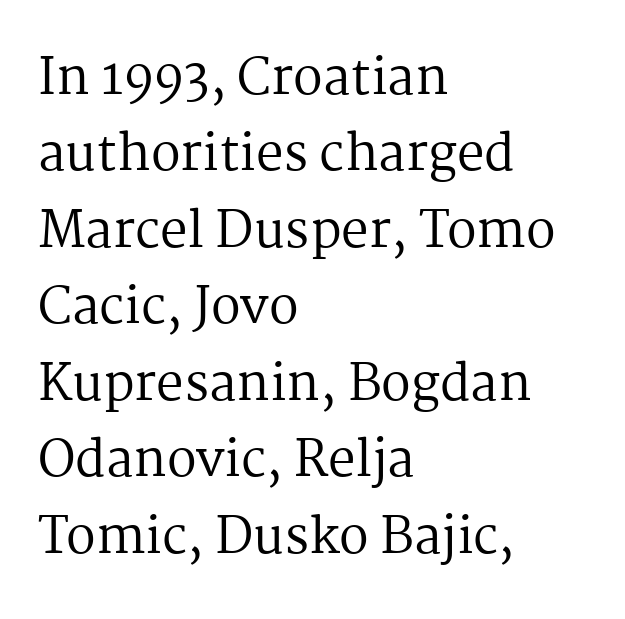
{"serif": "yes", "italic": "no", "bold": "no", "weight": "regular", "width": "normal", "stroke_contrast": "medium", "x_height": "medium", "monospaced": "no", "underline": "no", "align": "left", "line_spacing": "normal", "line_spacing_ratio": 1.56, "letter_spacing": "normal", "letter_spacing_em": 0.0, "glyph_px": 49}
